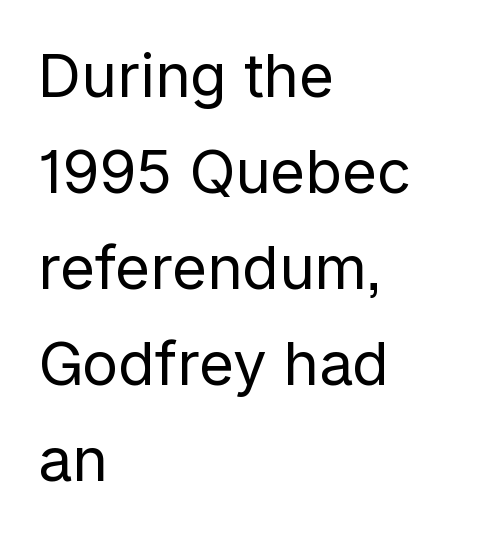
{"serif": "no", "italic": "no", "bold": "no", "weight": "regular", "width": "normal", "stroke_contrast": "low", "x_height": "medium", "monospaced": "no", "underline": "no", "align": "left", "line_spacing": "normal", "line_spacing_ratio": 1.6, "letter_spacing": "normal", "letter_spacing_em": 0.0, "glyph_px": 60}
